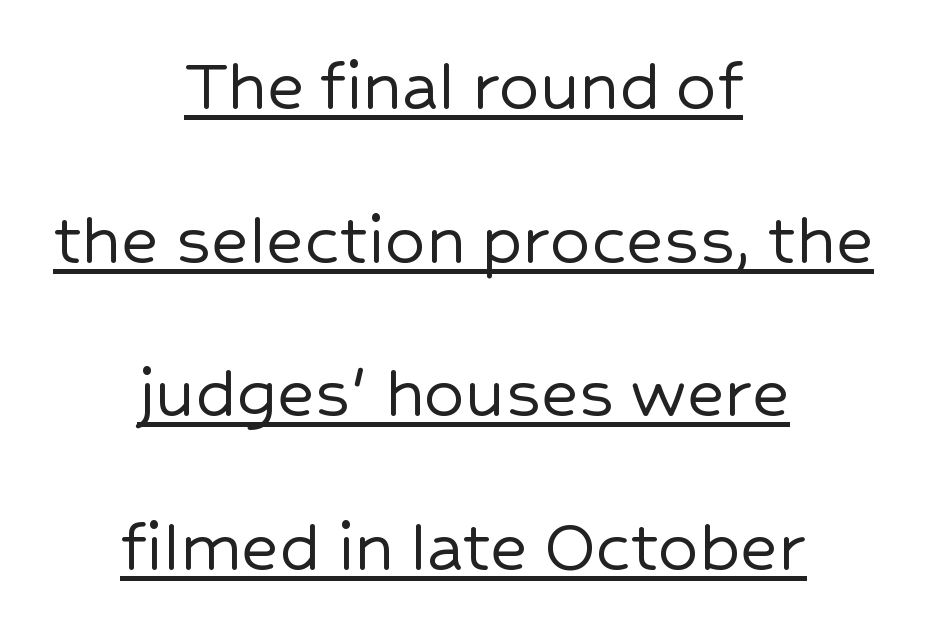
{"serif": "no", "italic": "no", "width": "normal", "stroke_contrast": "low", "x_height": "medium", "monospaced": "no", "underline": "yes", "align": "center", "line_spacing": "loose", "line_spacing_ratio": 1.92, "letter_spacing": "normal", "letter_spacing_em": 0.0, "glyph_px": 80}
